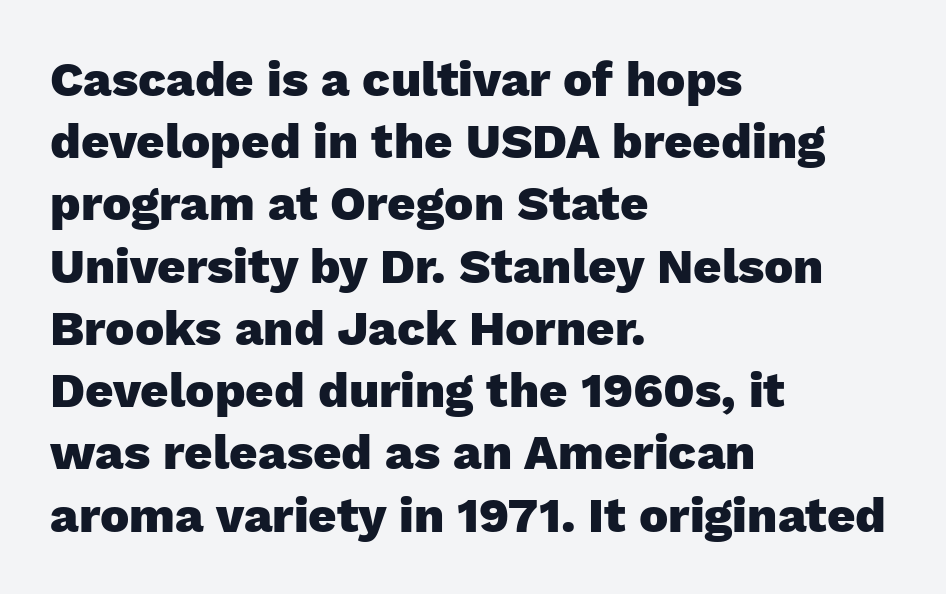
Q: Is the text bold? A: Yes.
Q: Is the text italic (slanted)? A: No, it is upright.
Q: Is the typeface a serif or a sans-serif typeface? A: Sans-serif.
Q: Is the text underlined? A: No.
Q: How is the paragraph aligned? A: Left-aligned.
Q: Is the spacing between letters normal or unusually wide? A: Normal.
Q: Is the spacing between lines tight, normal or loose? A: Normal.
Q: Width (condensed, normal, or wide)? A: Normal.
Q: Stroke contrast? A: Low.
Q: x-height? A: Medium.
Q: Monospaced? A: No.
